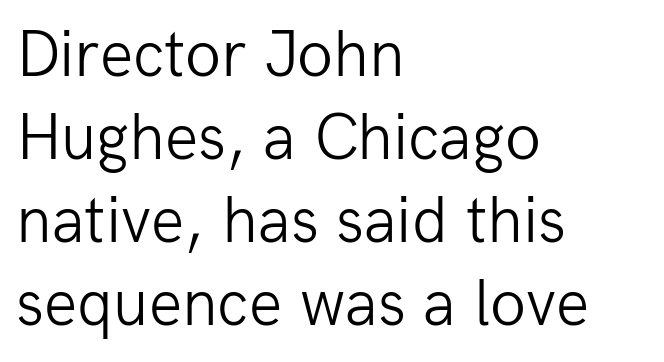
Q: Is the text bold? A: No.
Q: Is the text italic (slanted)? A: No, it is upright.
Q: Is the typeface a serif or a sans-serif typeface? A: Sans-serif.
Q: Is the text underlined? A: No.
Q: How is the paragraph aligned? A: Left-aligned.
Q: Is the spacing between letters normal or unusually wide? A: Normal.
Q: Is the spacing between lines tight, normal or loose? A: Normal.
Q: Width (condensed, normal, or wide)? A: Normal.
Q: Stroke contrast? A: Low.
Q: x-height? A: Medium.
Q: Monospaced? A: No.
